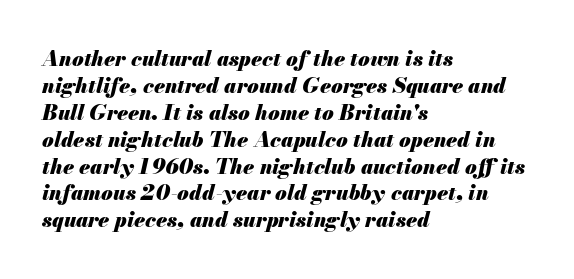
{"italic": "yes", "lean": "right", "slant_degrees": 13, "bold": "yes", "underline": "no", "align": "left", "line_spacing": "normal", "line_spacing_ratio": 1.28, "letter_spacing": "normal", "letter_spacing_em": 0.0, "glyph_px": 21}
